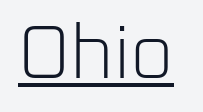
Q: Is the text bold? A: No.
Q: Is the text italic (slanted)? A: No, it is upright.
Q: Is the typeface a serif or a sans-serif typeface? A: Sans-serif.
Q: Is the text underlined? A: Yes.
Q: Is the spacing between letters normal or unusually wide? A: Normal.
Q: Width (condensed, normal, or wide)? A: Normal.
Q: Stroke contrast? A: Low.
Q: x-height? A: Medium.
Q: Monospaced? A: No.
